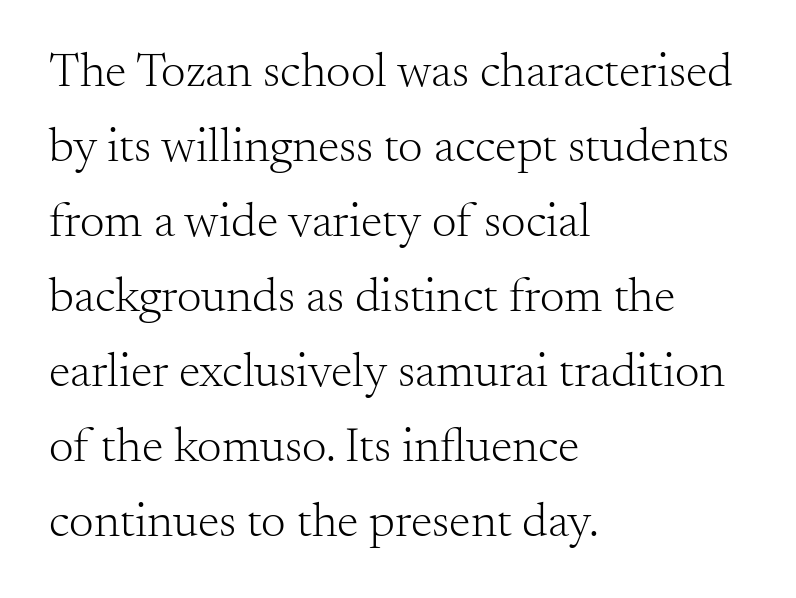
The image shows 49 px light serif type, upright; set left-aligned, normal line spacing (1.53x), normal letter spacing, not underlined; medium stroke contrast and a small x-height.
